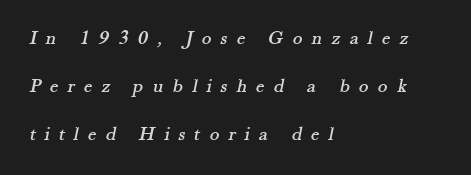
Q: Is the text underlined? A: No.
Q: How is the paragraph aligned? A: Left-aligned.
Q: Is the spacing between letters normal or unusually wide? A: Unusually wide.
Q: Is the spacing between lines tight, normal or loose? A: Loose.
